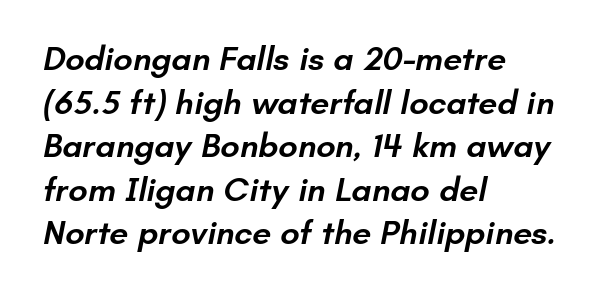
The image shows 34 px semibold sans-serif type; set left-aligned, normal line spacing (1.28x), normal letter spacing, not underlined; low stroke contrast and a small x-height.
